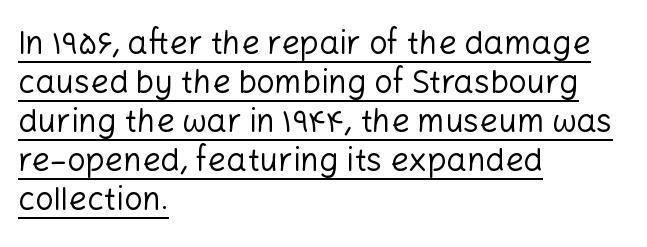
Q: Is the text bold? A: No.
Q: Is the text italic (slanted)? A: No, it is upright.
Q: Is the typeface a serif or a sans-serif typeface? A: Sans-serif.
Q: Is the text underlined? A: Yes.
Q: How is the paragraph aligned? A: Left-aligned.
Q: Is the spacing between letters normal or unusually wide? A: Normal.
Q: Width (condensed, normal, or wide)? A: Normal.
Q: Stroke contrast? A: Low.
Q: x-height? A: Medium.
Q: Monospaced? A: No.
